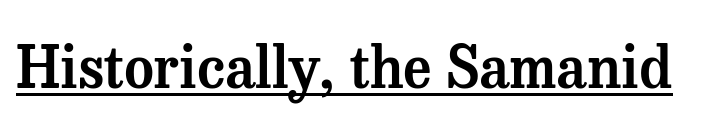
Q: Is the text italic (slanted)? A: No, it is upright.
Q: Is the typeface a serif or a sans-serif typeface? A: Serif.
Q: Is the text underlined? A: Yes.
Q: Is the spacing between letters normal or unusually wide? A: Normal.
Q: Width (condensed, normal, or wide)? A: Normal.
Q: Stroke contrast? A: Medium.
Q: x-height? A: Medium.
Q: Monospaced? A: No.
